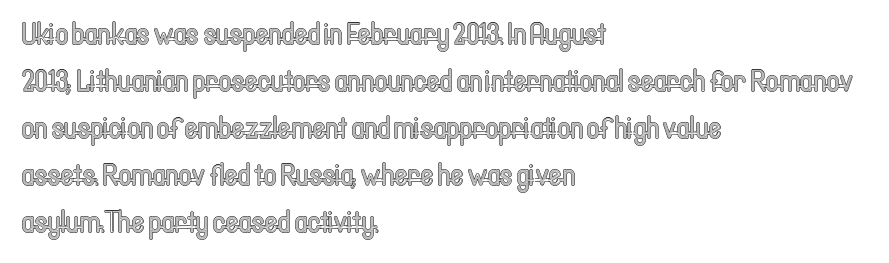
This sample uses an upright cut, with every glyph sitting square on the baseline. You could call the tracking neutral — neither tight nor loose. Short and long lines alike share a common starting point at left. Lines of text with bare space underneath. Looks like regular typesetting: each glyph gets only the width it needs. Baseline-to-baseline distance is the conventional proportion of letter height.
